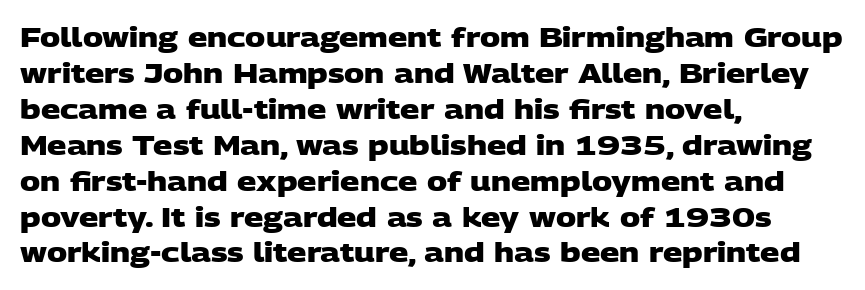
Q: Is the text bold? A: Yes.
Q: Is the text underlined? A: No.
Q: How is the paragraph aligned? A: Left-aligned.
Q: Is the spacing between letters normal or unusually wide? A: Normal.
Q: Is the spacing between lines tight, normal or loose? A: Normal.
